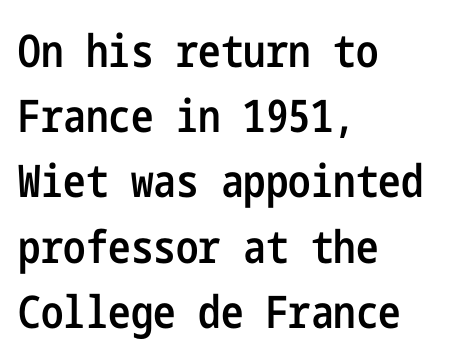
Q: Is the text bold? A: Semi-bold.
Q: Is the text italic (slanted)? A: No, it is upright.
Q: Is the typeface a serif or a sans-serif typeface? A: Sans-serif.
Q: Is the text underlined? A: No.
Q: How is the paragraph aligned? A: Left-aligned.
Q: Is the spacing between letters normal or unusually wide? A: Normal.
Q: Is the spacing between lines tight, normal or loose? A: Normal.
Q: Width (condensed, normal, or wide)? A: Condensed.
Q: Stroke contrast? A: Low.
Q: x-height? A: Medium.
